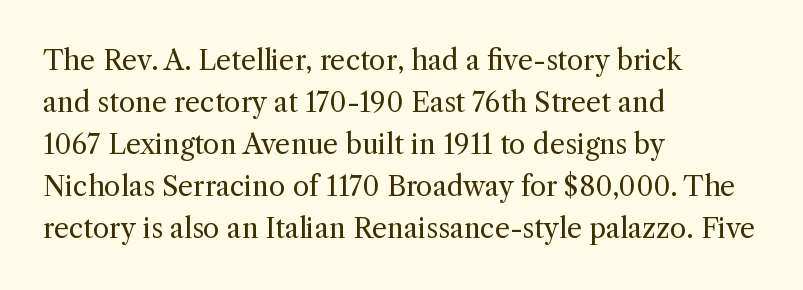
The image shows 27 px text type, upright; set left-aligned, normal line spacing (1.56x), normal letter spacing, not underlined.
